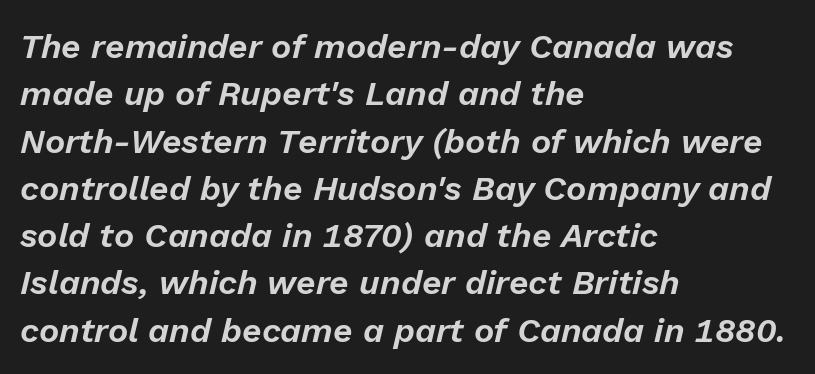
{"italic": "yes", "lean": "right", "slant_degrees": 13, "width": "normal", "stroke_contrast": "low", "x_height": "medium", "monospaced": "no", "underline": "no", "align": "left", "line_spacing": "normal", "line_spacing_ratio": 1.39, "letter_spacing": "normal", "letter_spacing_em": 0.0, "glyph_px": 34}
